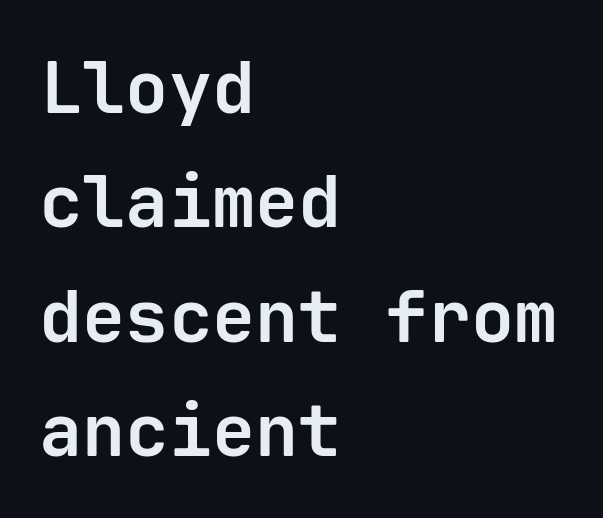
The image shows 72 px bold sans-serif type, upright, monospaced; set left-aligned, normal line spacing (1.59x), normal letter spacing, not underlined; low stroke contrast and a medium x-height.
